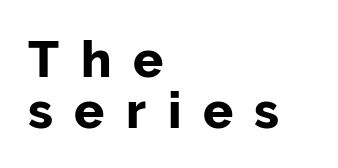
Honestly, there is no underline to notice here at all. Character widths vary here, with narrow letters taking less room than wide ones. Does the copy run flush right? No — it runs flush left. The passage shown is typeset with a sans-serif family. Loose tracking; the words dissolve into strings of separated letters. This block would grow much taller if given ordinary leading; it's compressed now.
